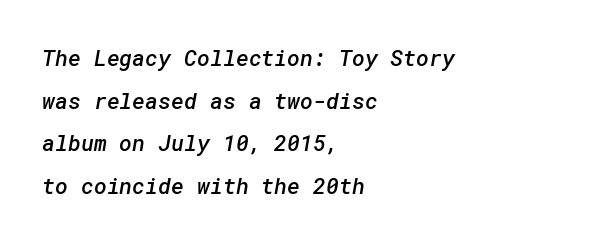
Does the leading feel generous? Absolutely, it's lavish. Firm but not heavy-handed strokes: this text is semibold. Just letters on the line, the space beneath them empty. Every row of glyphs begins at an identical x-position on the left. Is the letter spacing exaggerated? No — it looks like the ordinary default.
